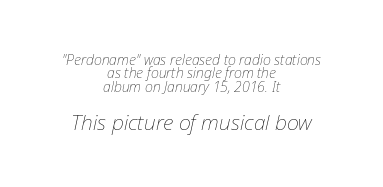
It's the slanting kind of type. Rows of type sit shoulder to shoulder in the vertical direction. There is no visible air inserted between adjacent glyphs. Caption: face not bold, strokes unweighted. The gap between lines stays unmarked.
